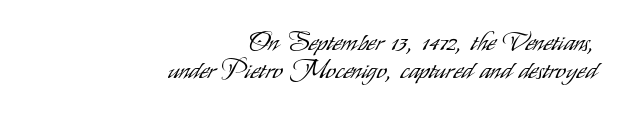
Q: Is the text bold? A: No.
Q: Is the text italic (slanted)? A: Yes.
Q: Is the text underlined? A: No.
Q: How is the paragraph aligned? A: Right-aligned.
Q: Is the spacing between letters normal or unusually wide? A: Normal.
Q: Is the spacing between lines tight, normal or loose? A: Tight.
